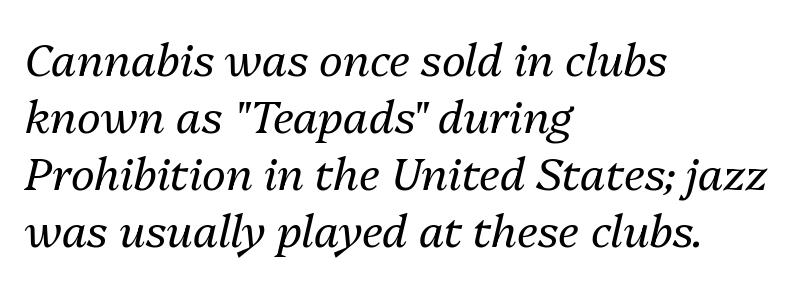
The glyphs are unaccompanied by any horizontal stroke below them. Words appear dense and cohesive because spacing is normal. Slanted lettering throughout. Spacing verdict: proportional, widths tailored to each character. Summary of weight: not heavy and not bold. The passage shown stacks its lines at a standard gap.
